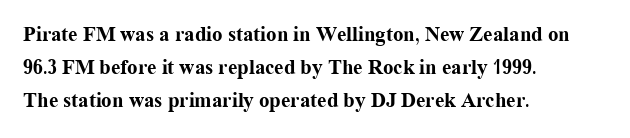
The font is running at its bold setting. Letters rest on an invisible, unmarked baseline. Students, note that the glyphs here touch the page at normal intervals. The rendering anchors every line to the left-hand side.
